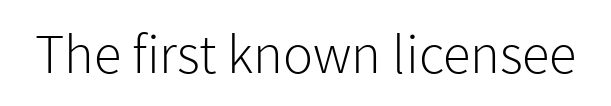
Each letter keeps its own natural width here, so spacing adapts to shape. Type style note: lacks serifs. Designer's note — italics off, roman on. This rendering leaves character spacing at its baseline value. The letters look calm and open, with moderate or lighter stems.
